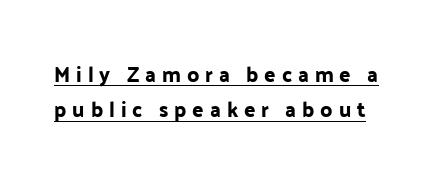
Has an underline been added? It has. Style check: upright. Interline gaps are of average width in this sample. This rendering widens character spacing well past its baseline value.
